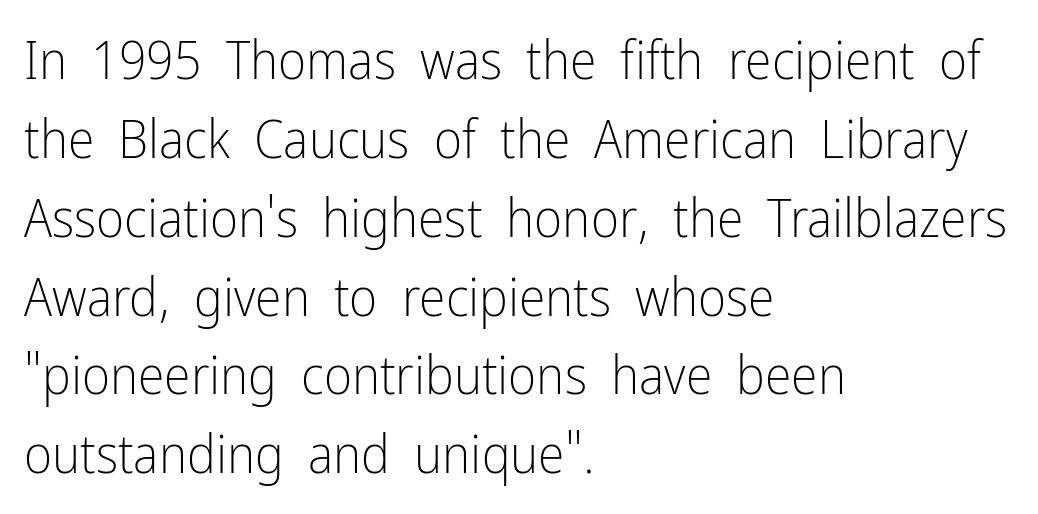
This is roman type, the default non-slanted kind. These lines sit exactly where default settings would place them. The type is set solid horizontally, with unmodified tracking. Descender tails drop into unmarked territory. Unlike a traditional serif, this face leaves its strokes unadorned. The letters advance in unequal steps, a hallmark of proportional type.
